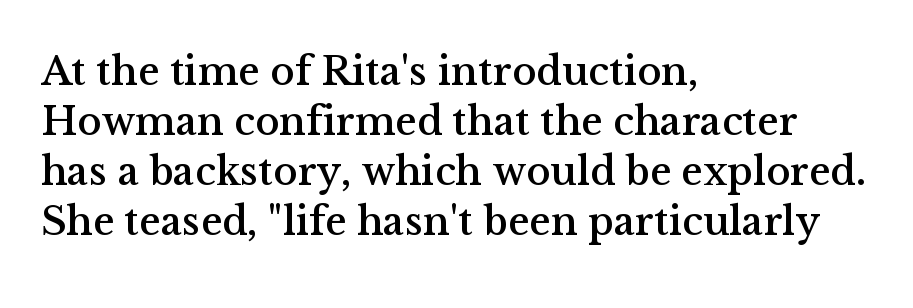
{"serif": "yes", "italic": "no", "width": "normal", "stroke_contrast": "medium", "x_height": "medium", "monospaced": "no", "underline": "no", "align": "left", "line_spacing_ratio": 1.22, "letter_spacing": "normal", "letter_spacing_em": 0.0, "glyph_px": 41}
